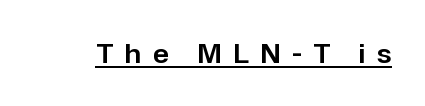
Italic: no, the glyphs are upright roman. A typesetter would call this heavily tracked-out type. The rendering uses the underline text-decoration.
